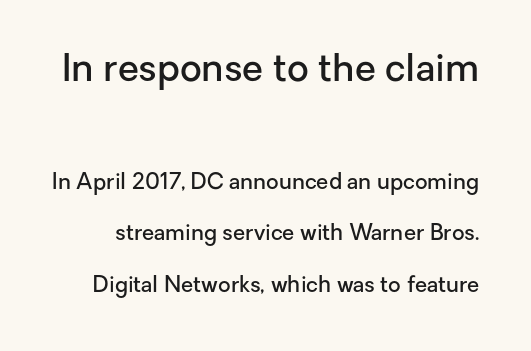
Is the type bold? Partly — it's a semibold, heavier than regular but not fully bold. Look at the glyph heights: the upper group is clearly the bigger setting. Nope, no serifs anywhere on these letters. Check the space under the baseline: it is left empty.
